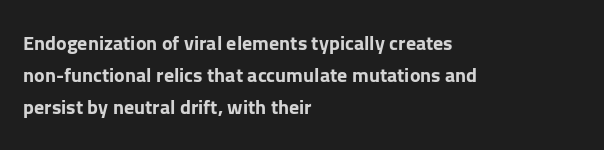
{"italic": "no", "bold": "yes", "underline": "no", "align": "left", "line_spacing": "normal", "line_spacing_ratio": 1.61, "letter_spacing": "normal", "letter_spacing_em": 0.0, "glyph_px": 20}
